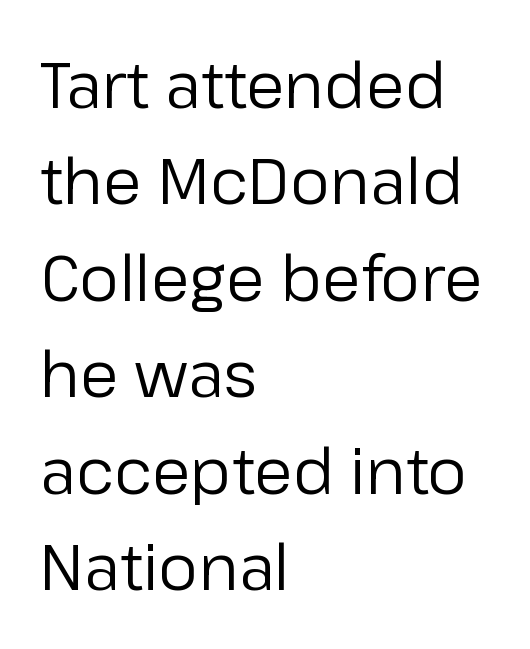
The image shows 63 px regular-weight sans-serif type, upright; set left-aligned, normal line spacing (1.53x), normal letter spacing, not underlined; low stroke contrast and a medium x-height.
